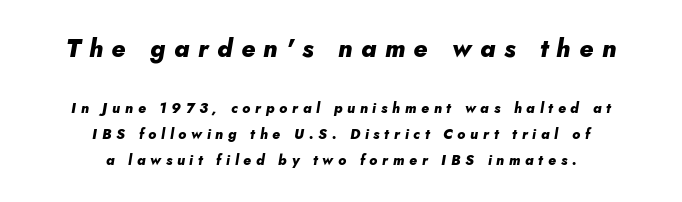
The zone under the glyphs is completely vacant. The typesetting leans heavy: a genuine bold. Posture: slanted. In this sample the first text group is rendered at the bigger scale.
